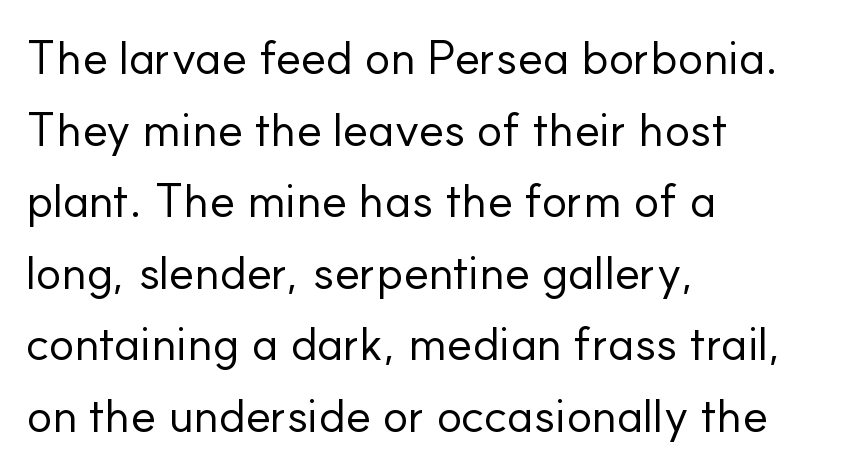
The image shows 48 px regular-weight sans-serif type, upright; set left-aligned, normal line spacing (1.49x), normal letter spacing, not underlined; low stroke contrast and a small x-height.
